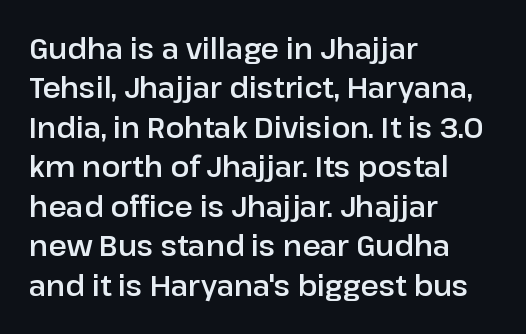
{"serif": "no", "italic": "no", "width": "normal", "stroke_contrast": "low", "x_height": "medium", "monospaced": "no", "underline": "no", "align": "left", "line_spacing": "normal", "line_spacing_ratio": 1.41, "letter_spacing": "normal", "letter_spacing_em": 0.0, "glyph_px": 28}
